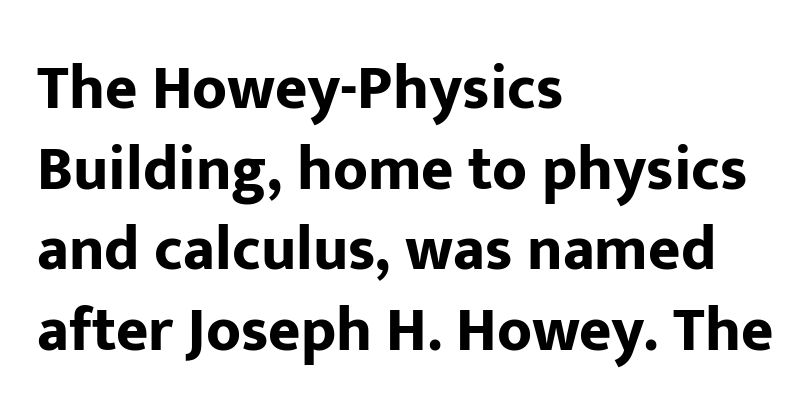
Line beginnings align vertically; line endings do not. The specimen omits any rule beneath the text block's lines. The font's upright variant was chosen for this text. The font is running at its bold setting. The letters advance in unequal steps, a hallmark of proportional type.
